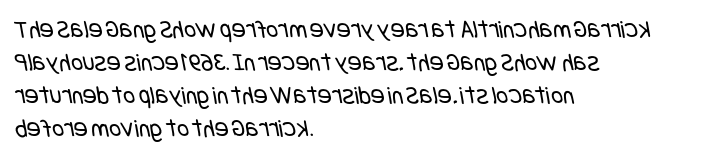
{"bold": "no", "underline": "no", "align": "left", "line_spacing": "normal", "line_spacing_ratio": 1.27, "letter_spacing": "normal", "letter_spacing_em": 0.0, "glyph_px": 26}
